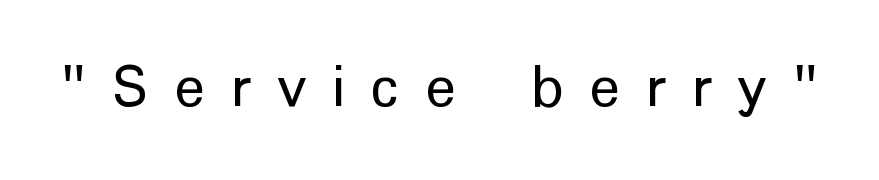
Stroke mass is kept to a normal reading level or below. The passage shown is not underscored anywhere. Posture: straight, roman, zero tilt. Here the designer chose a conventional face with non-uniform glyph widths. Nope, no serifs anywhere on these letters. The gaps between neighbouring characters are conspicuously large.
